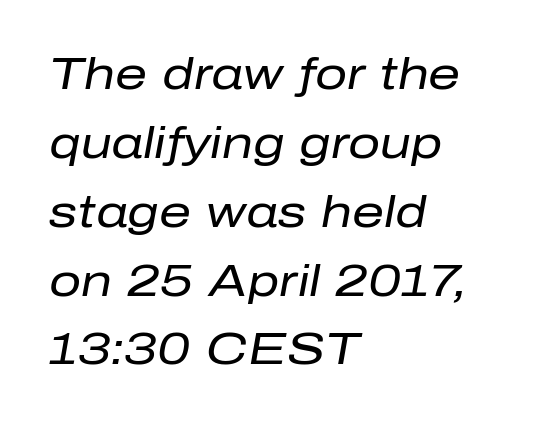
The weight tops out at a normal text grade. What stands out about the letter spacing? Nothing — it is the standard amount. Every character sits at an angle, as italics do. Letters rest on an invisible, unmarked baseline.
